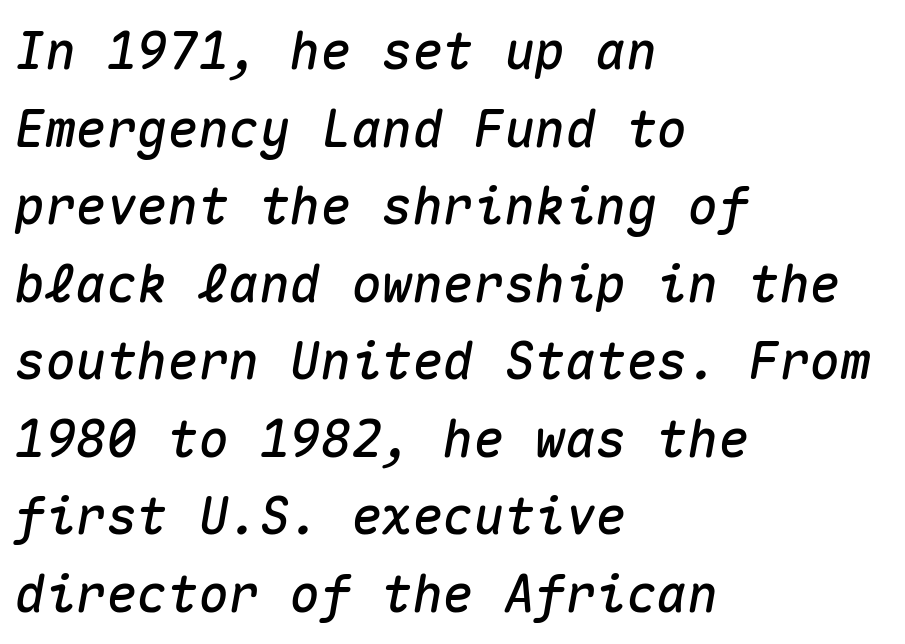
Q: Is the text italic (slanted)? A: Yes, it leans right by about 10 degrees.
Q: Is the text underlined? A: No.
Q: How is the paragraph aligned? A: Left-aligned.
Q: Is the spacing between letters normal or unusually wide? A: Normal.
Q: Is the spacing between lines tight, normal or loose? A: Normal.
Q: Width (condensed, normal, or wide)? A: Normal.
Q: Stroke contrast? A: Medium.
Q: x-height? A: Medium.
Q: Monospaced? A: Yes.
